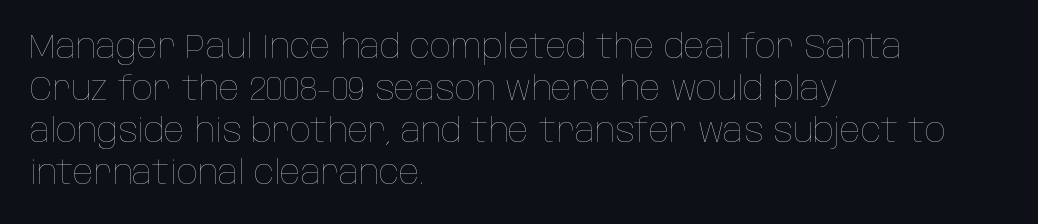
The image shows 34 px thin, condensed type, upright; set left-aligned, line spacing 1.24x, normal letter spacing, not underlined; low stroke contrast and a large x-height.
